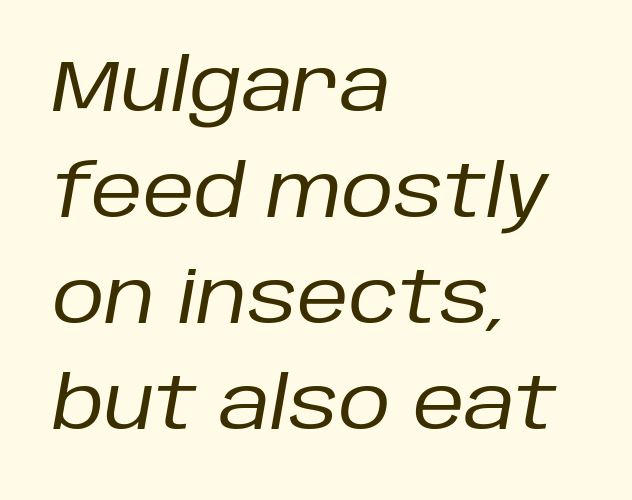
Is there much room between lines? A standard amount, neither cramped nor airy. The glyphs look as if they've been sheared to an angle. Proportional: the letters do not fall into vertical columns. Default kerning and tracking; the words read as compact shapes. The glyphs are unaccompanied by any horizontal stroke below them. Caption: multi-line text, flush left, ragged right.
